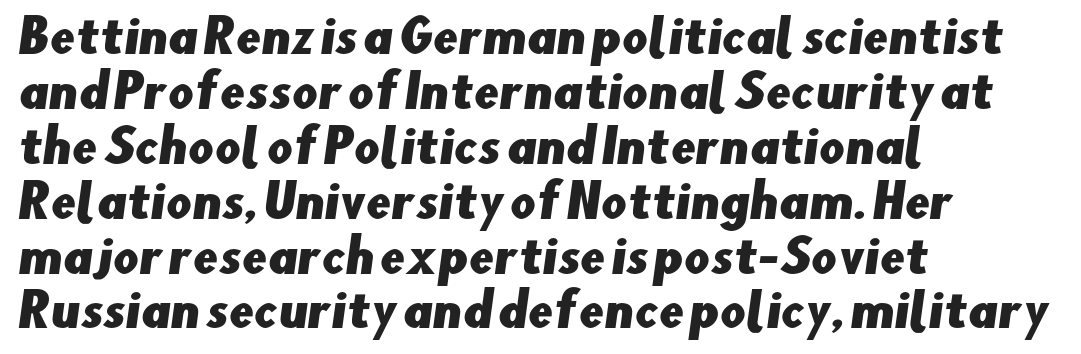
Q: Is the typeface a serif or a sans-serif typeface? A: Sans-serif.
Q: Is the text underlined? A: No.
Q: How is the paragraph aligned? A: Left-aligned.
Q: Is the spacing between letters normal or unusually wide? A: Normal.
Q: Width (condensed, normal, or wide)? A: Normal.
Q: Stroke contrast? A: Low.
Q: x-height? A: Small.
Q: Monospaced? A: No.
